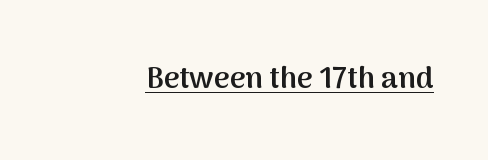
The image shows 30 px semibold sans-serif type, upright; set normal letter spacing, underlined; medium stroke contrast and a medium x-height.
